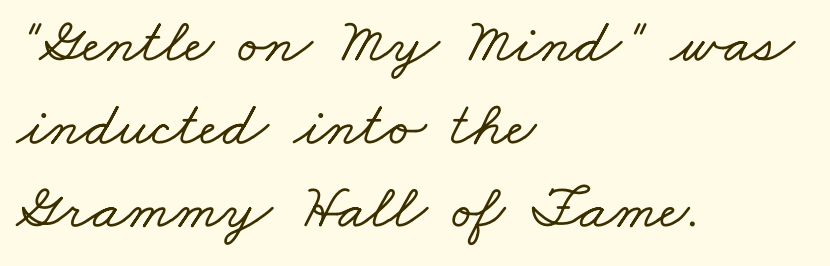
Q: Is the typeface a serif or a sans-serif typeface? A: Serif.
Q: Is the text underlined? A: No.
Q: How is the paragraph aligned? A: Left-aligned.
Q: Is the spacing between letters normal or unusually wide? A: Normal.
Q: Is the spacing between lines tight, normal or loose? A: Normal.
Q: Width (condensed, normal, or wide)? A: Wide.
Q: Stroke contrast? A: Low.
Q: x-height? A: Small.
Q: Monospaced? A: No.
